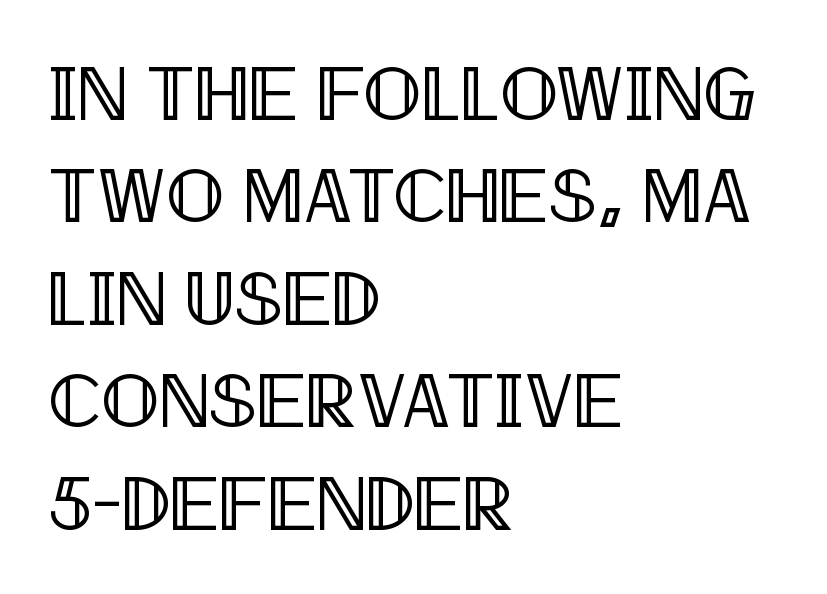
{"italic": "no", "width": "condensed", "x_height": "large", "monospaced": "no", "underline": "no", "align": "left", "line_spacing": "normal", "line_spacing_ratio": 1.33, "letter_spacing": "normal", "letter_spacing_em": 0.0, "glyph_px": 77}
